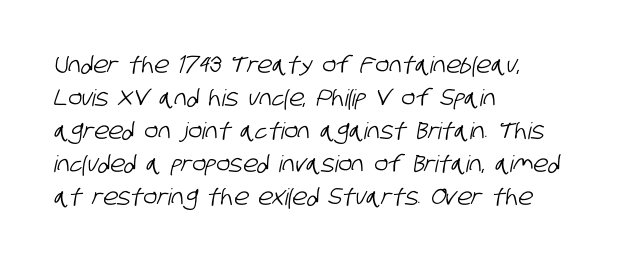
The image shows 23 px text type; set left-aligned, normal line spacing (1.43x), normal letter spacing, not underlined.
